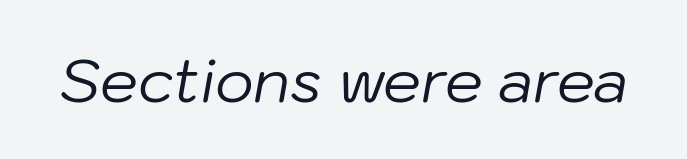
The image shows 60 px regular-weight type, italic (leaning right); set normal letter spacing, not underlined; low stroke contrast and a medium x-height.
